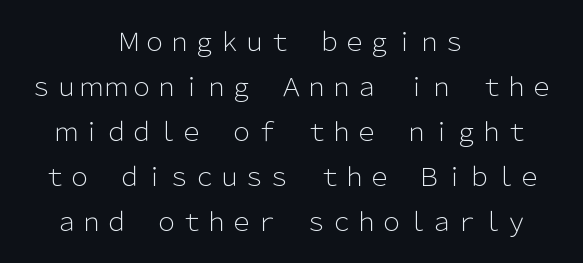
The image shows 25 px text type, upright; set centered, line spacing 1.8x, normal letter spacing, not underlined.
